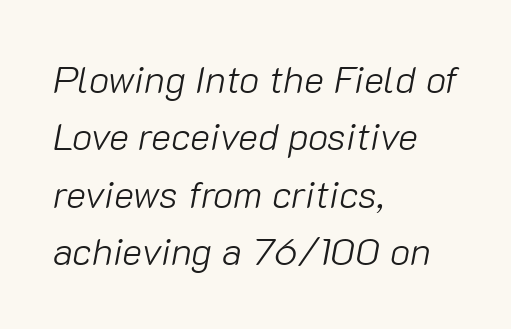
The image shows 38 px light type, italic (leaning right); set left-aligned, normal line spacing (1.51x), normal letter spacing, not underlined; low stroke contrast and a medium x-height.
